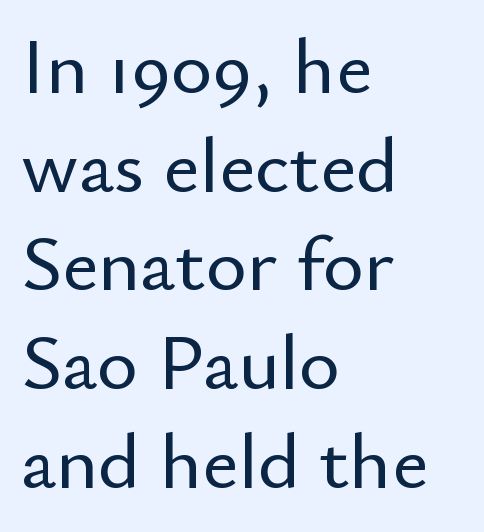
{"serif": "no", "italic": "no", "width": "normal", "stroke_contrast": "low", "x_height": "small", "monospaced": "no", "underline": "no", "align": "left", "line_spacing": "normal", "line_spacing_ratio": 1.25, "letter_spacing": "normal", "letter_spacing_em": 0.0, "glyph_px": 79}
